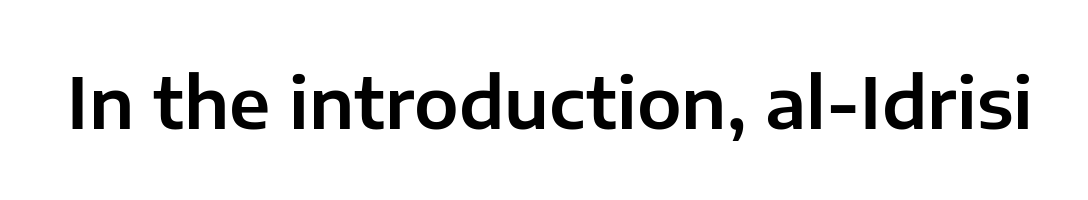
The image shows 71 px sans-serif type, upright; set normal letter spacing, not underlined; low stroke contrast and a medium x-height.
